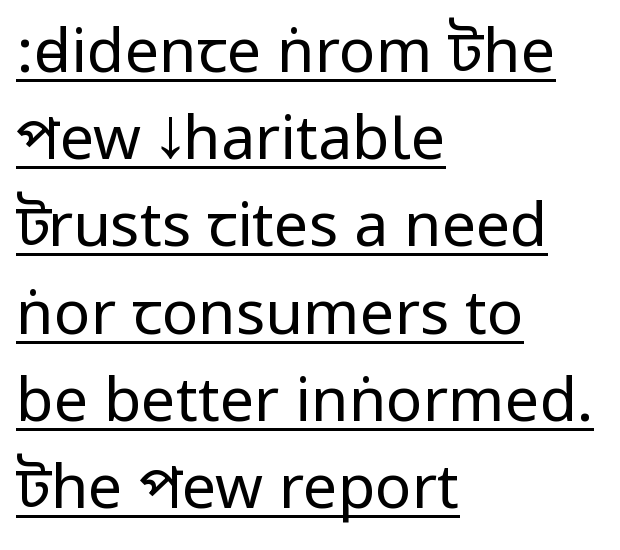
{"serif": "no", "italic": "no", "bold": "no", "weight": "regular", "width": "condensed", "stroke_contrast": "low", "underline": "yes", "align": "left", "line_spacing": "normal", "line_spacing_ratio": 1.43, "letter_spacing": "normal", "letter_spacing_em": 0.0, "glyph_px": 61}
